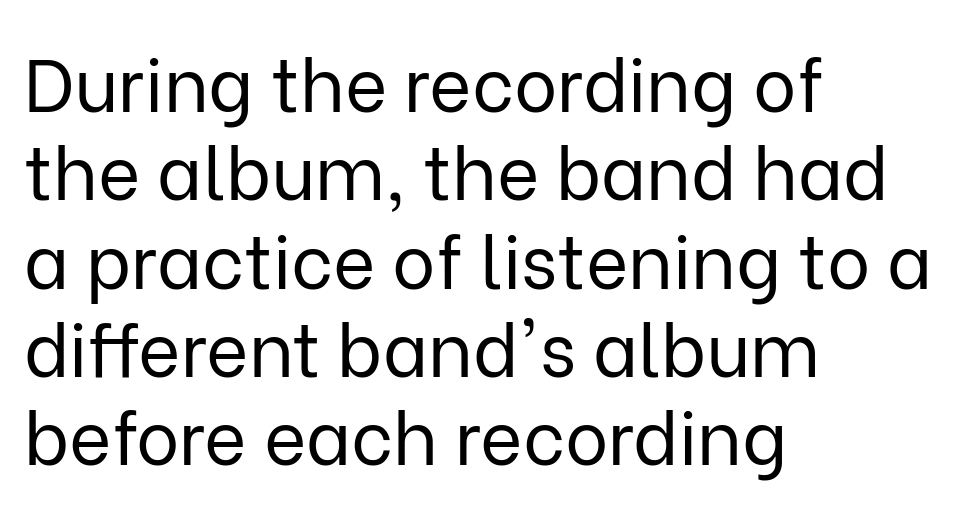
Q: Is the text bold? A: No.
Q: Is the text italic (slanted)? A: No, it is upright.
Q: Is the typeface a serif or a sans-serif typeface? A: Sans-serif.
Q: Is the text underlined? A: No.
Q: How is the paragraph aligned? A: Left-aligned.
Q: Is the spacing between letters normal or unusually wide? A: Normal.
Q: Width (condensed, normal, or wide)? A: Normal.
Q: Stroke contrast? A: Low.
Q: x-height? A: Medium.
Q: Monospaced? A: No.
